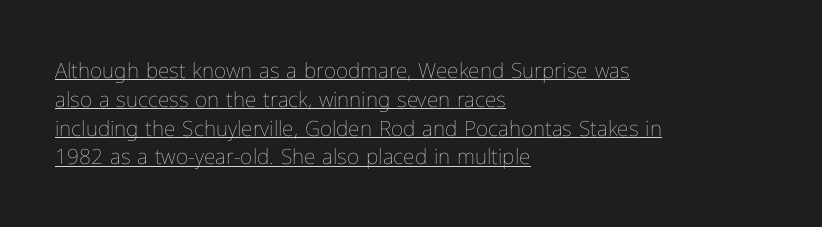
In designer terms, the underline attribute is active on this setting. Is the type heavy? It reads as light-to-regular instead. Vertically, the passage feels balanced, rows spaced as you'd expect. Is there any slant? The stems are plumb. The gaps between neighbouring characters are ordinary and unremarkable.
